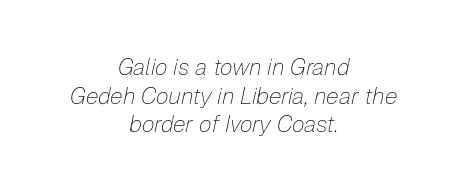
Unmarked baselines from the first word to the last. What stands out about the letter spacing? Nothing — it is the standard amount. On a weight scale, this lands at 450 or below. The font's italic variant was chosen for this text. This rendering uses center alignment, leaving both contours irregular but symmetric.
